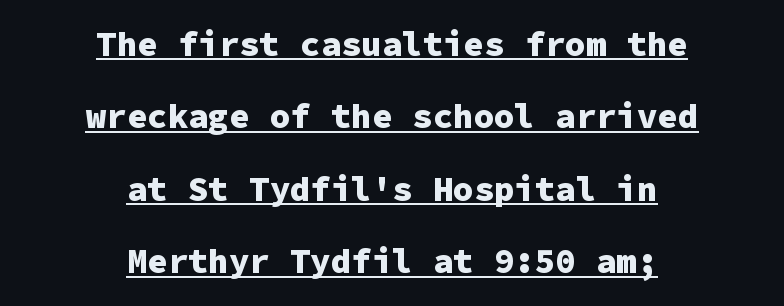
{"serif": "no", "italic": "no", "bold": "yes", "weight": "heavy", "width": "normal", "stroke_contrast": "low", "x_height": "medium", "monospaced": "yes", "underline": "yes", "align": "center", "line_spacing": "loose", "line_spacing_ratio": 2.13, "letter_spacing": "normal", "letter_spacing_em": 0.0, "glyph_px": 34}
